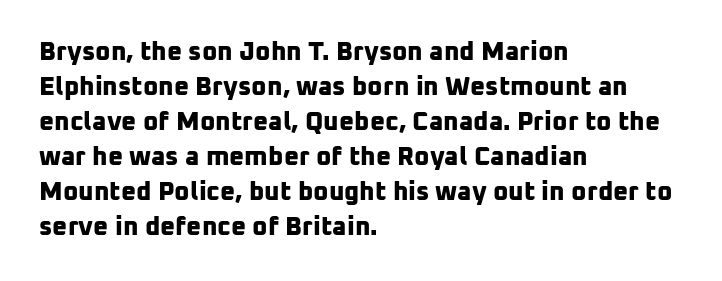
This rendering uses left alignment, leaving the right contour irregular. The passage shown stacks its lines at a standard gap. Unmarked baselines from the first word to the last. Is the letter spacing exaggerated? No — it looks like the ordinary default. As a designer I'd log this as weight 700, bold.
